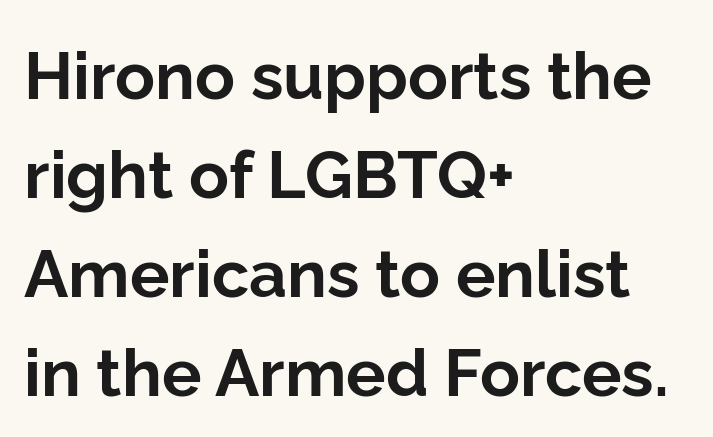
The image shows 66 px bold sans-serif type, upright; set left-aligned, normal line spacing (1.5x), normal letter spacing, not underlined; low stroke contrast and a medium x-height.
